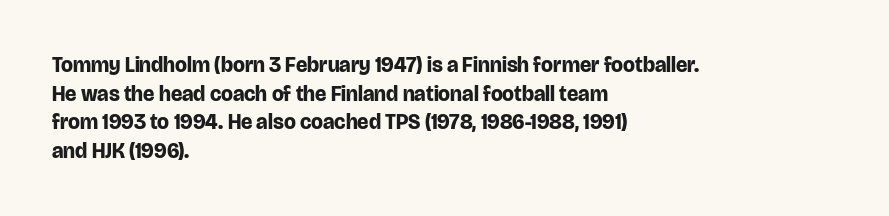
Notice how descenders clear the ascenders below comfortably — that's standard leading. Clear beneath every line of the passage. These lines are set flush left with a ragged right edge. The type sits square on the baseline with zero lean. Each word holds together tightly as a unit, with standard inter-letter gaps.
